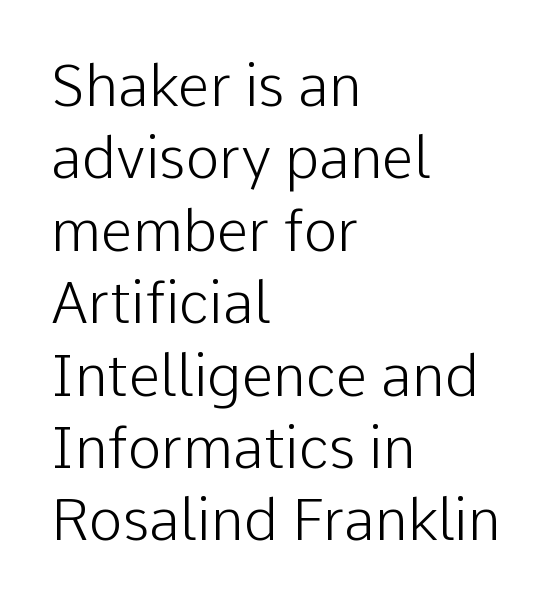
All the whitespace from short lines collects on the right. Nothing heavy about these letters — not bold at all. Looks like regular typesetting: each glyph gets only the width it needs. The foot of each line stays bare and open.
